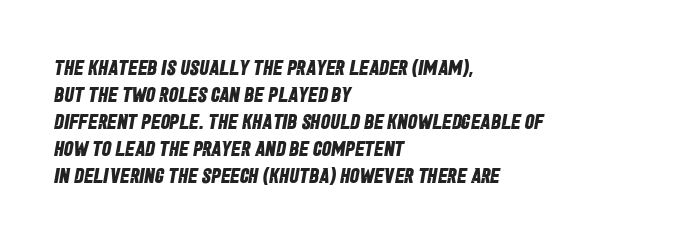
The image shows 21 px bold type; set left-aligned, normal line spacing (1.29x), normal letter spacing, not underlined.
